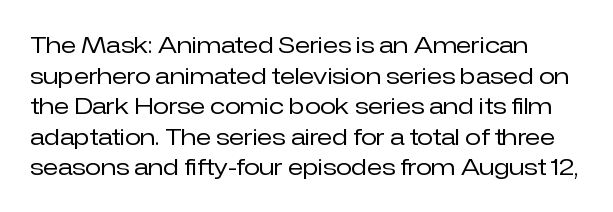
The image shows 23 px text type, upright; set normal line spacing (1.33x), normal letter spacing, not underlined.
